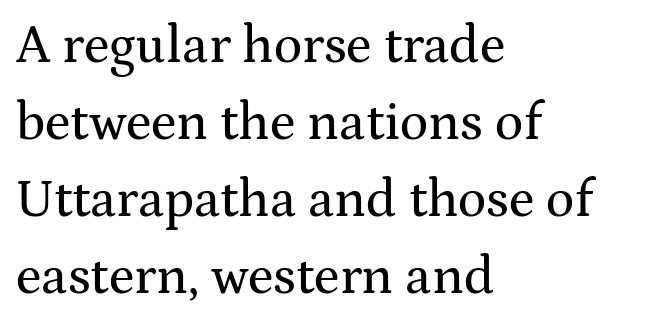
{"serif": "yes", "italic": "no", "width": "wide", "stroke_contrast": "medium", "x_height": "medium", "monospaced": "no", "underline": "no", "align": "left", "line_spacing": "normal", "line_spacing_ratio": 1.45, "letter_spacing": "normal", "letter_spacing_em": 0.0, "glyph_px": 53}
